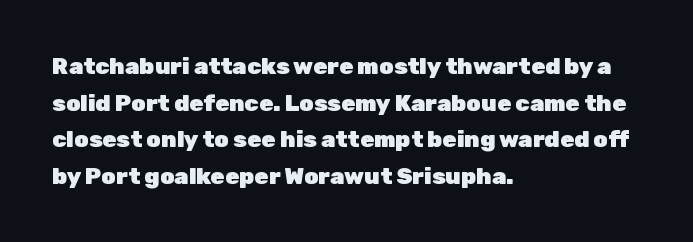
The image shows 23 px bold type, upright; set left-aligned, normal line spacing (1.59x), normal letter spacing, not underlined.
